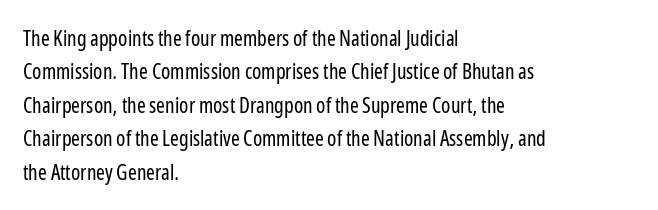
How would I describe the line gaps? Plain and ordinary. Weight: in the light-to-regular range. The type is set solid horizontally, with unmodified tracking. The lines are quadded left.
